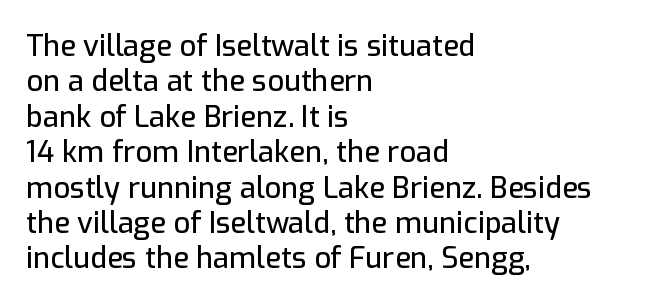
Horizontally, the lines are justified to the leading edge only. This sample uses plain, unmodified letter spacing. The text was rendered using a sans face with plain stroke endings. A typesetter would call this proportional, since set widths differ per character.
